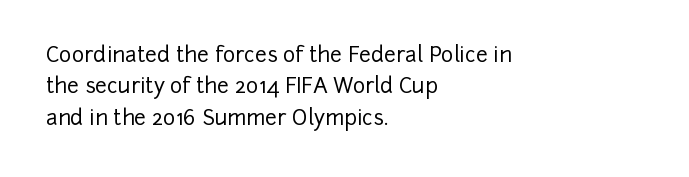
The image shows 21 px text type, upright; set left-aligned, normal line spacing (1.5x), normal letter spacing, not underlined.
